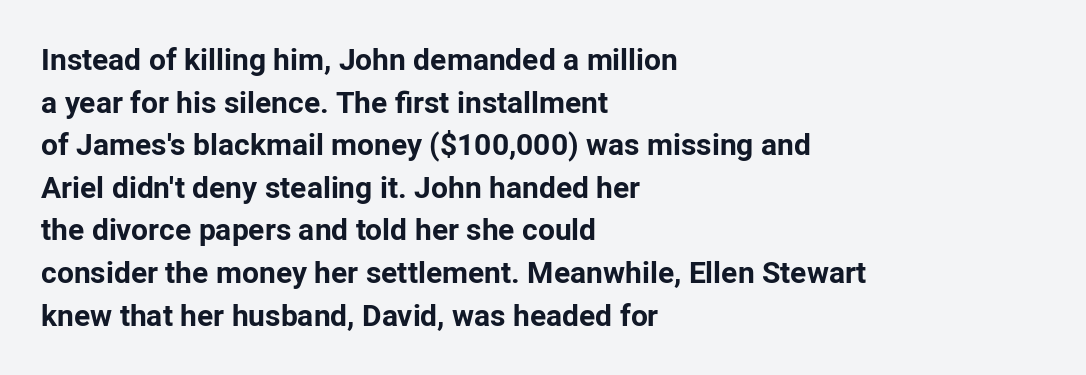
Q: Is the text bold? A: Yes.
Q: Is the text italic (slanted)? A: No, it is upright.
Q: Is the typeface a serif or a sans-serif typeface? A: Sans-serif.
Q: Is the text underlined? A: No.
Q: How is the paragraph aligned? A: Left-aligned.
Q: Is the spacing between letters normal or unusually wide? A: Normal.
Q: Is the spacing between lines tight, normal or loose? A: Normal.
Q: Width (condensed, normal, or wide)? A: Normal.
Q: Stroke contrast? A: Low.
Q: x-height? A: Medium.
Q: Monospaced? A: No.
